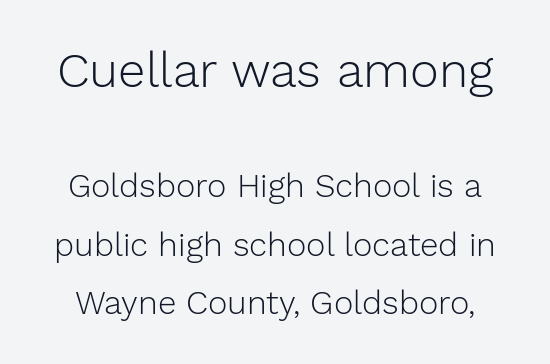
{"serif": "no", "italic": "no", "bold": "no", "weight": "light", "width": "normal", "stroke_contrast": "low", "x_height": "medium", "monospaced": "no", "underline": "no", "line_spacing_ratio": 1.76, "letter_spacing": "normal", "letter_spacing_em": 0.0, "larger_block": "first", "size_ratio": 1.48, "glyph_px": 49}
